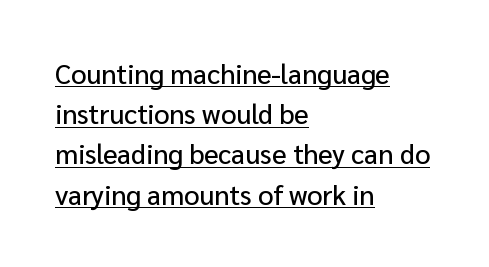
The image shows 27 px text type, upright; set left-aligned, normal line spacing (1.49x), normal letter spacing, underlined.
